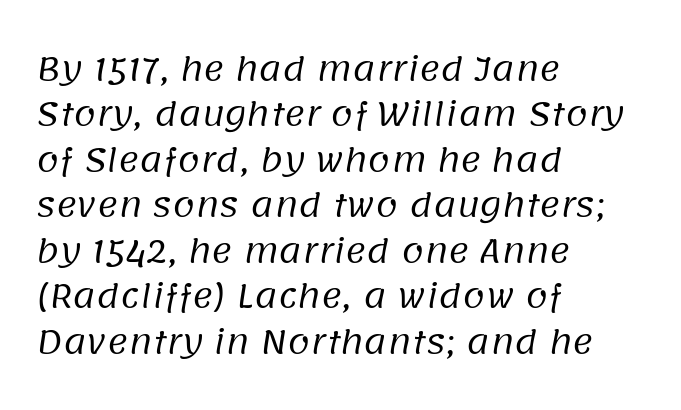
The image shows 32 px regular-weight sans-serif type; set left-aligned, normal line spacing (1.42x), normal letter spacing, not underlined; low stroke contrast and a large x-height.
